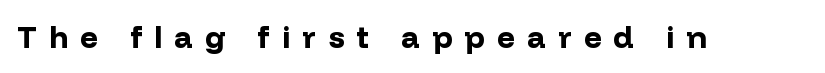
This sample has the flowing, uneven cadence of proportional lettering. This sample uses expanded letter spacing, leaving extra air between glyphs. Is the type bold? Yes — the strokes are clearly thick and heavy. The passage shown is typeset with a sans-serif family.
